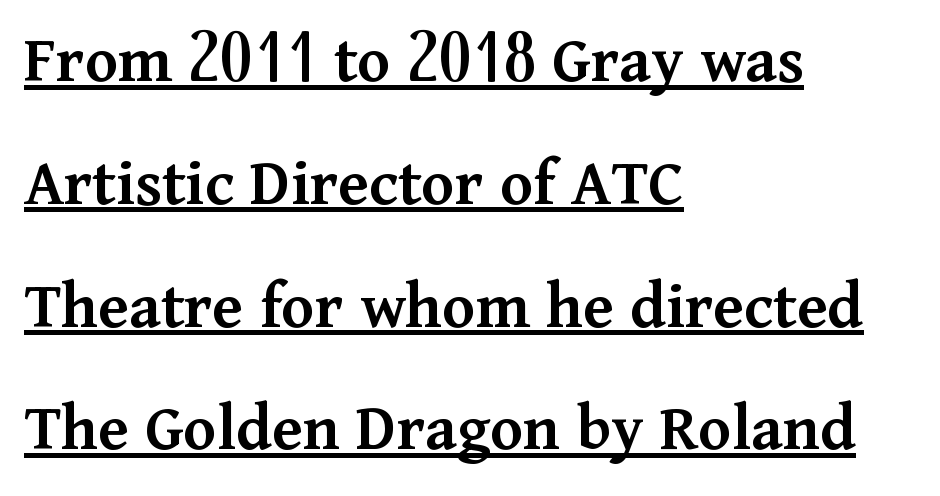
The image shows 69 px semibold serif type, upright; set left-aligned, line spacing 1.78x, normal letter spacing, underlined; medium stroke contrast and a medium x-height.
